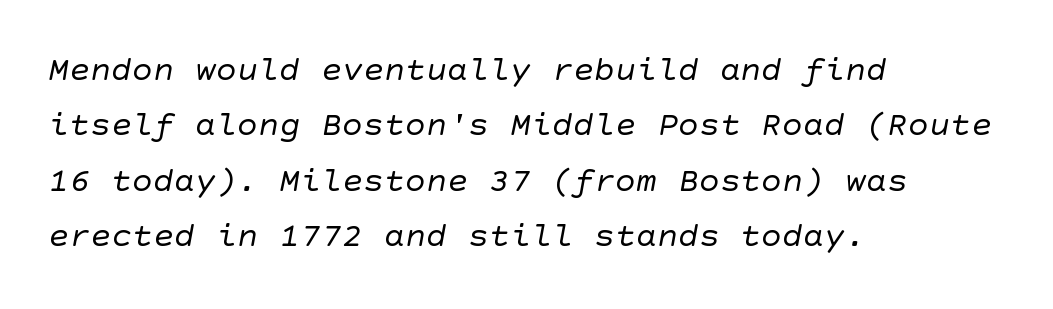
Q: Is the text bold? A: No.
Q: Is the typeface a serif or a sans-serif typeface? A: Sans-serif.
Q: Is the text underlined? A: No.
Q: How is the paragraph aligned? A: Left-aligned.
Q: Is the spacing between letters normal or unusually wide? A: Normal.
Q: Is the spacing between lines tight, normal or loose? A: Normal.
Q: Width (condensed, normal, or wide)? A: Normal.
Q: Stroke contrast? A: Low.
Q: x-height? A: Large.
